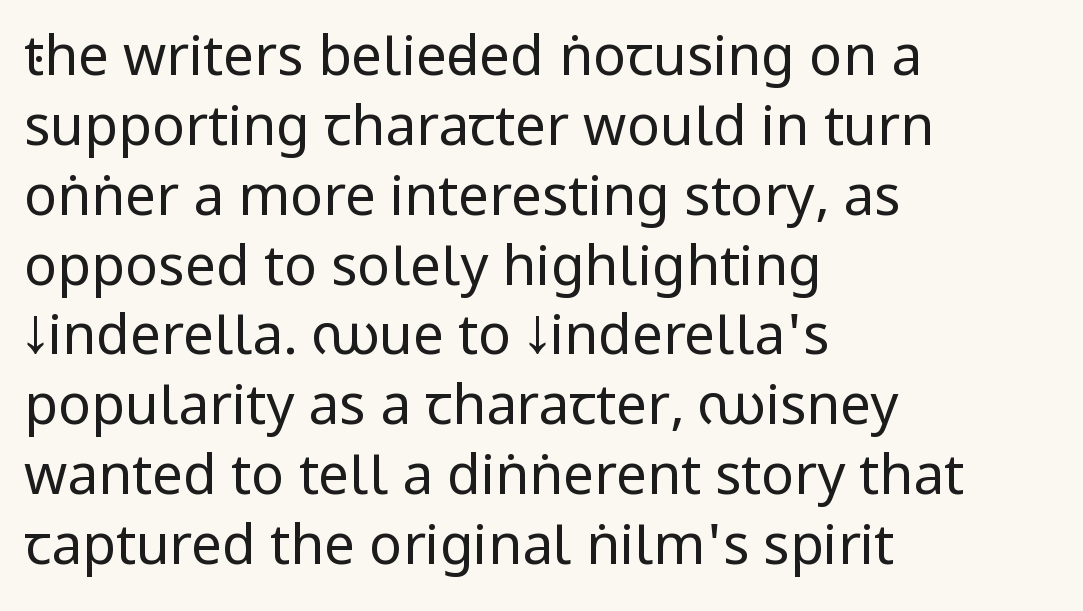
Q: Is the text bold? A: No.
Q: Is the text italic (slanted)? A: No, it is upright.
Q: Is the typeface a serif or a sans-serif typeface? A: Sans-serif.
Q: Is the text underlined? A: No.
Q: How is the paragraph aligned? A: Left-aligned.
Q: Is the spacing between letters normal or unusually wide? A: Normal.
Q: Is the spacing between lines tight, normal or loose? A: Normal.
Q: Width (condensed, normal, or wide)? A: Condensed.
Q: Stroke contrast? A: Low.
